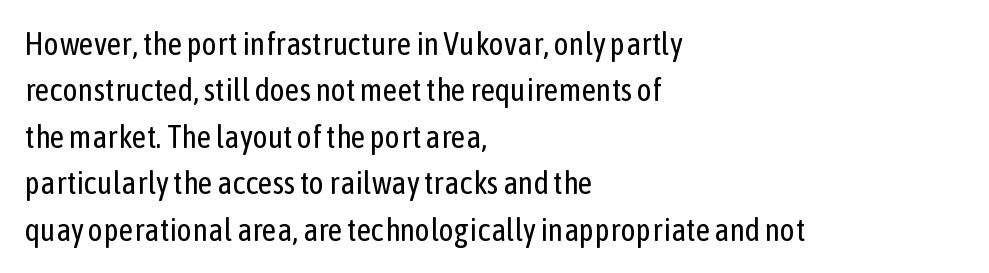
{"serif": "no", "italic": "no", "bold": "no", "weight": "regular", "width": "condensed", "stroke_contrast": "low", "x_height": "medium", "monospaced": "no", "underline": "no", "align": "left", "line_spacing": "normal", "line_spacing_ratio": 1.45, "letter_spacing": "normal", "letter_spacing_em": 0.0, "glyph_px": 32}
